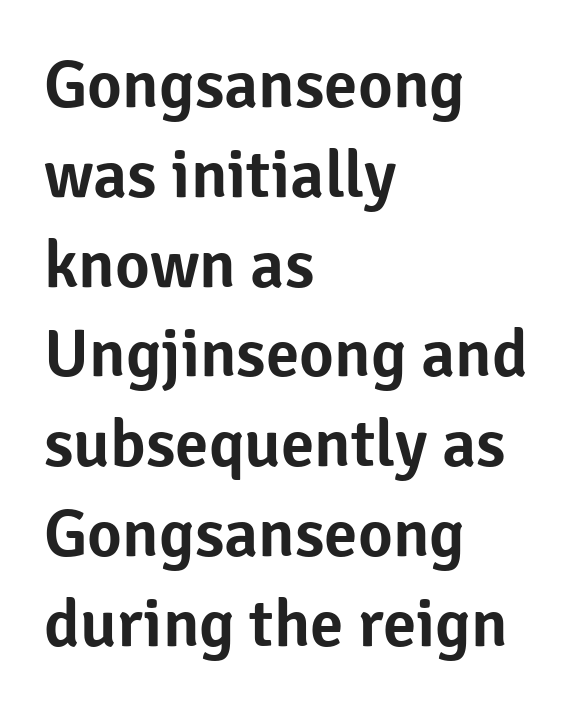
{"serif": "no", "italic": "no", "width": "normal", "stroke_contrast": "low", "x_height": "medium", "monospaced": "no", "underline": "no", "align": "left", "line_spacing": "normal", "line_spacing_ratio": 1.34, "letter_spacing": "normal", "letter_spacing_em": 0.0, "glyph_px": 67}
